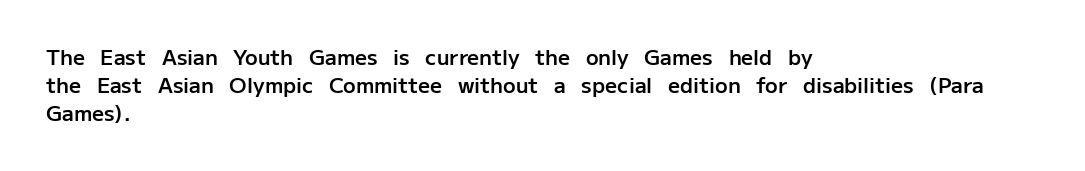
{"italic": "no", "bold": "semi", "underline": "no", "align": "left", "line_spacing": "normal", "line_spacing_ratio": 1.34, "letter_spacing": "normal", "letter_spacing_em": 0.0, "glyph_px": 21}
